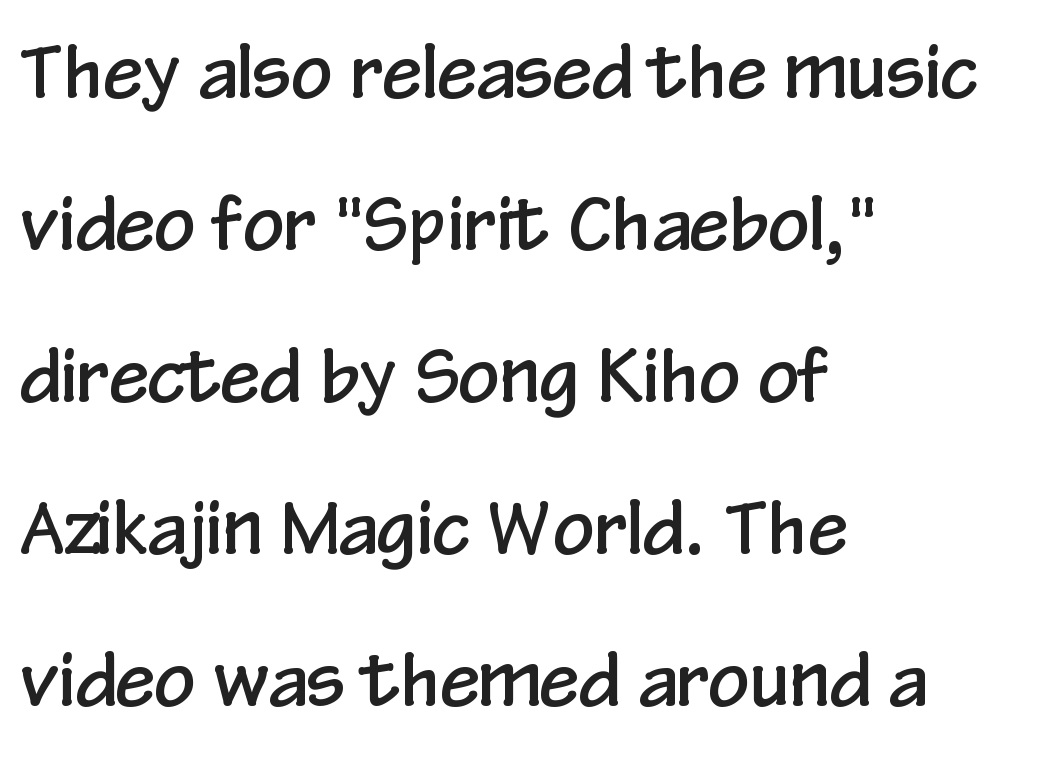
The image shows 72 px condensed sans-serif type, upright; set left-aligned, loose line spacing (2.11x), normal letter spacing, not underlined; low stroke contrast and a medium x-height.
